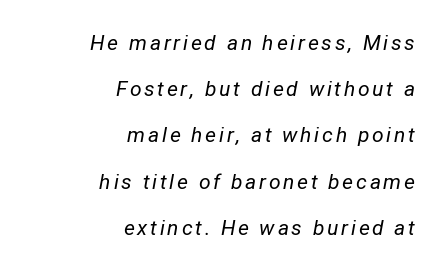
Q: Is the text bold? A: No.
Q: Is the text italic (slanted)? A: Yes, it leans right by about 12 degrees.
Q: Is the text underlined? A: No.
Q: How is the paragraph aligned? A: Right-aligned.
Q: Is the spacing between lines tight, normal or loose? A: Loose.
